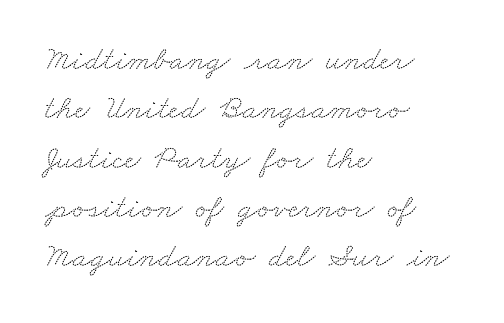
Line beginnings align vertically; line endings do not. Do the characters align in a grid? No, the font is proportional. Here the glyphs are tracked normally, forming tight word shapes. Unlike a clean sans, this face finishes its strokes with serifs. Is there much room between lines? A standard amount, neither cramped nor airy. Beneath every word, the page is bare.
